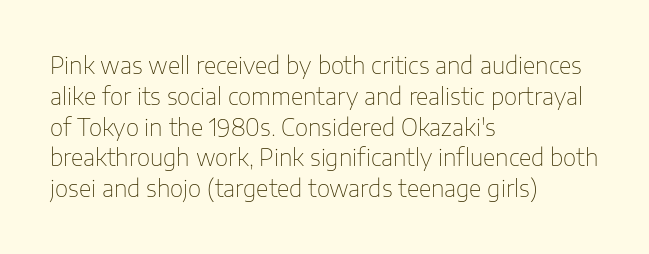
{"italic": "no", "bold": "no", "underline": "no", "align": "left", "line_spacing": "normal", "line_spacing_ratio": 1.34, "letter_spacing": "normal", "letter_spacing_em": 0.0, "glyph_px": 23}
